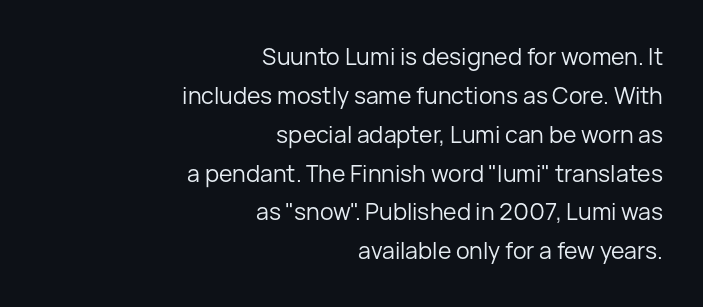
Does extra space separate the letters? No, they use regular spacing. Weight class: somewhere from thin through regular. The designer left line spacing at the default. Plain, unruled lines of type. If you drew a ruler down the right edge, every line would touch it. The lettering holds an erect, upright posture throughout.
